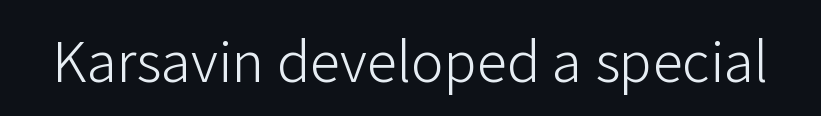
Think of a printed novel: that variable character pitch is what you see here. The typesetting does not lean heavy: it is not bold. A sans-serif font was chosen for this passage. Rendered with straight, roman letterforms. Caption: standard tracking, unaltered.
